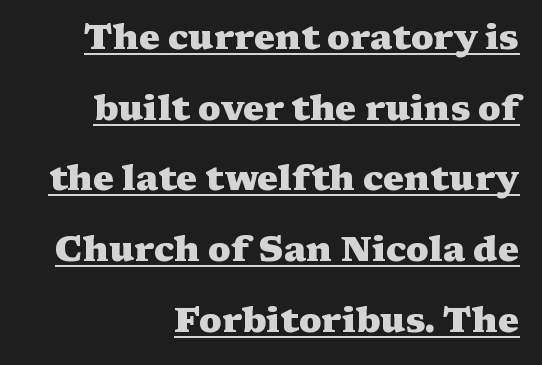
The designer went with a serif here, giving each stem small feet. Tracking here is standard; glyphs follow each other at the usual distance. Ordinary non-slanted type is in use. Caption: lettering with a line underneath. How would I describe the line gaps? Wide and relaxed.
